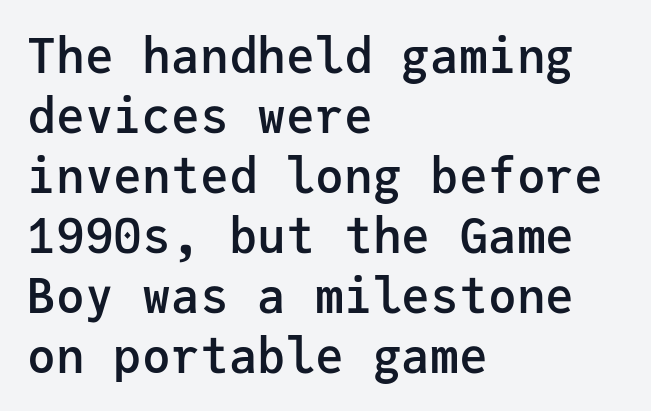
{"serif": "no", "italic": "no", "bold": "semi", "weight": "semibold", "width": "normal", "stroke_contrast": "low", "x_height": "medium", "monospaced": "yes", "underline": "no", "align": "left", "line_spacing": "normal", "line_spacing_ratio": 1.25, "letter_spacing": "normal", "letter_spacing_em": 0.0, "glyph_px": 48}
